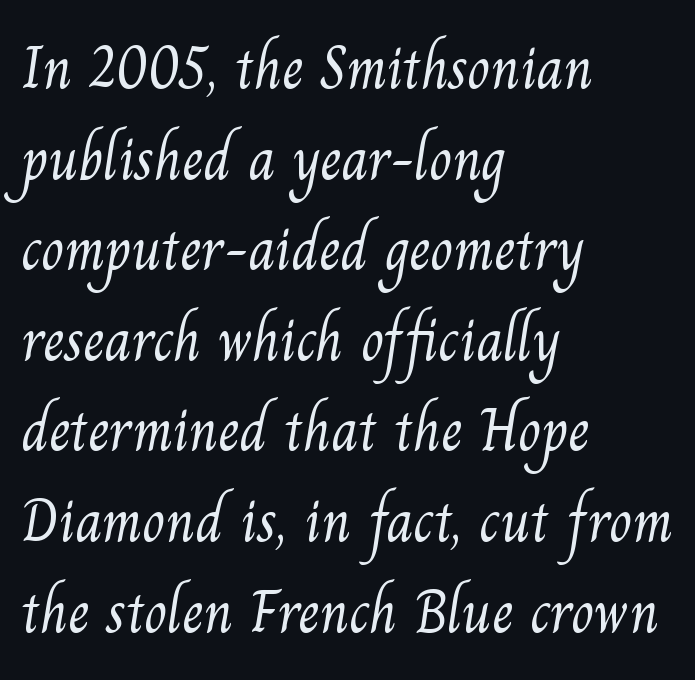
The image shows 60 px light serif type; set left-aligned, normal line spacing (1.51x), normal letter spacing, not underlined; medium stroke contrast and a small x-height.
